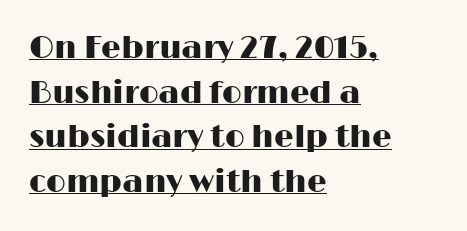
Q: Is the text italic (slanted)? A: No, it is upright.
Q: Is the typeface a serif or a sans-serif typeface? A: Sans-serif.
Q: Is the text underlined? A: Yes.
Q: How is the paragraph aligned? A: Left-aligned.
Q: Is the spacing between letters normal or unusually wide? A: Normal.
Q: Is the spacing between lines tight, normal or loose? A: Normal.
Q: Width (condensed, normal, or wide)? A: Wide.
Q: Stroke contrast? A: High.
Q: x-height? A: Medium.
Q: Monospaced? A: No.
